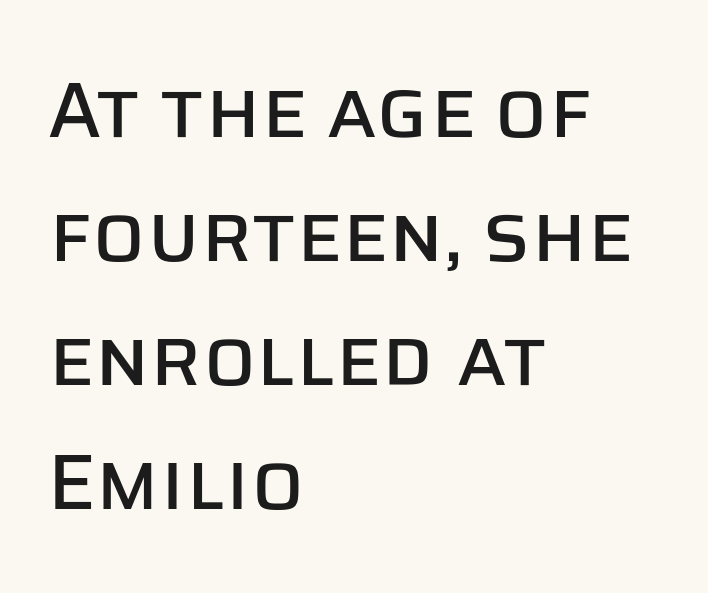
{"serif": "no", "italic": "no", "width": "normal", "stroke_contrast": "low", "x_height": "large", "monospaced": "no", "underline": "no", "align": "left", "line_spacing": "normal", "line_spacing_ratio": 1.59, "letter_spacing": "normal", "letter_spacing_em": 0.0, "glyph_px": 78}
